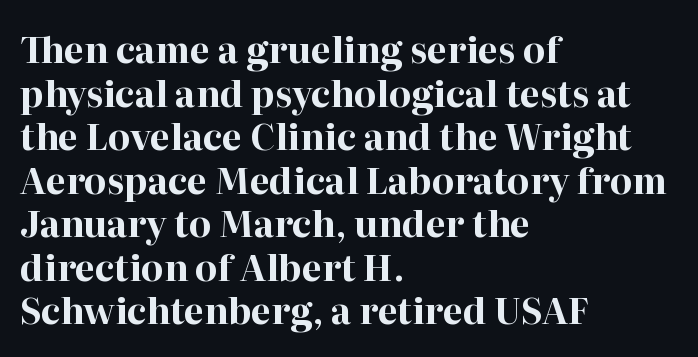
The image shows 36 px bold serif type, upright; set left-aligned, line spacing 1.21x, normal letter spacing, not underlined; high stroke contrast and a medium x-height.
